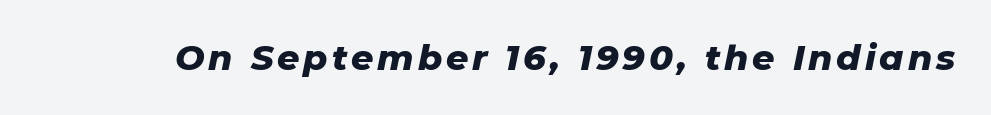
A typesetter would call this proportional, since set widths differ per character. The glyphs look as if they've been sheared to an angle. Strokes here are thick enough to call this a true bold. A clean baseline with only descenders dipping below it.
